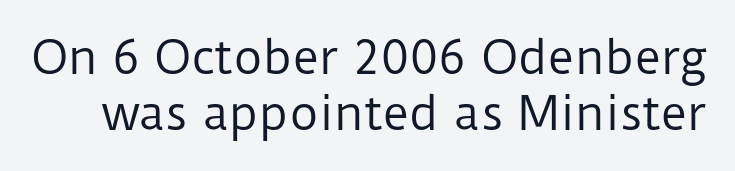
{"serif": "no", "italic": "no", "bold": "no", "weight": "regular", "width": "normal", "stroke_contrast": "low", "x_height": "medium", "monospaced": "no", "underline": "no", "line_spacing_ratio": 1.24, "letter_spacing": "normal", "letter_spacing_em": 0.0, "glyph_px": 45}
